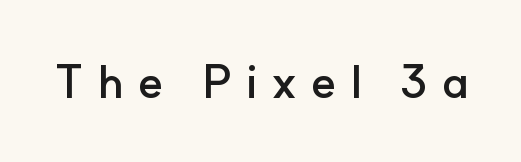
Designer's note — italics off, roman on. The passage shown is emphatically bold. The letters carry no serifs — their stems end cleanly without finishing strokes. The zone under the glyphs is completely vacant. These lines have a slow, spaced-out rhythm from letter to letter. A typesetter would call this proportional, since set widths differ per character.
